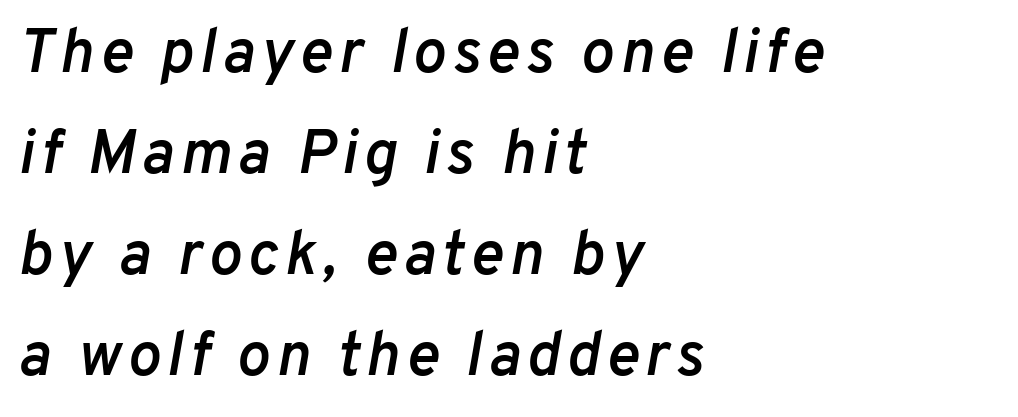
{"italic": "yes", "lean": "right", "slant_degrees": 10, "bold": "semi", "weight": "semibold", "width": "normal", "stroke_contrast": "low", "x_height": "medium", "monospaced": "no", "underline": "no", "align": "left", "line_spacing": "normal", "line_spacing_ratio": 1.63, "glyph_px": 62}
